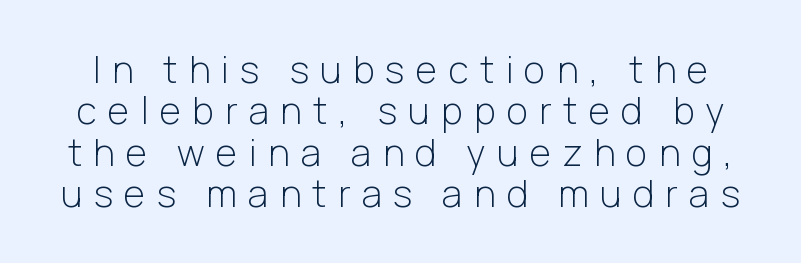
The letters advance in unequal steps, a hallmark of proportional type. Each stroke keeps to a modest, everyday thickness or less. Rendered with straight, roman letterforms. Tightly led — the rows are bunched. Descender tails drop into unmarked territory. Words appear elongated and porous because spacing is wide.
